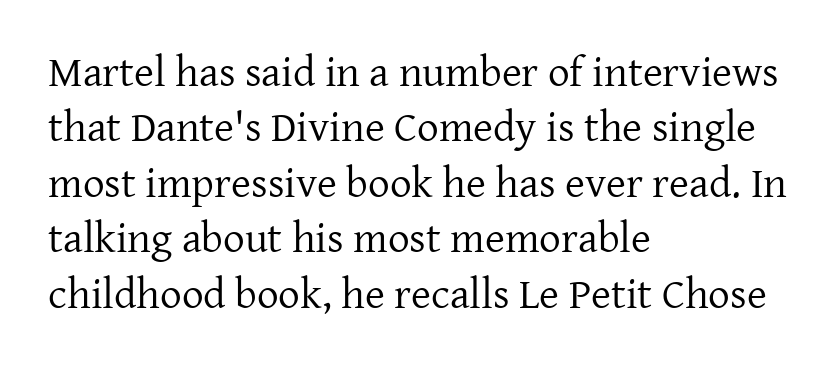
Q: Is the text bold? A: No.
Q: Is the text italic (slanted)? A: No, it is upright.
Q: Is the typeface a serif or a sans-serif typeface? A: Serif.
Q: Is the text underlined? A: No.
Q: How is the paragraph aligned? A: Left-aligned.
Q: Is the spacing between letters normal or unusually wide? A: Normal.
Q: Is the spacing between lines tight, normal or loose? A: Normal.
Q: Width (condensed, normal, or wide)? A: Normal.
Q: Stroke contrast? A: Low.
Q: x-height? A: Medium.
Q: Monospaced? A: No.
